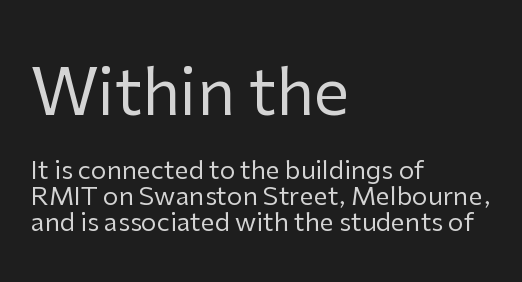
Do the characters align in a grid? No, the font is proportional. Teacher's note: observe the even left margin — that is flush-left alignment. The font is comparable to plain body text, perhaps lighter. Descender tails drop into unmarked territory. Words appear dense and cohesive because spacing is normal. In terms of letterform style, serifs are entirely absent.
